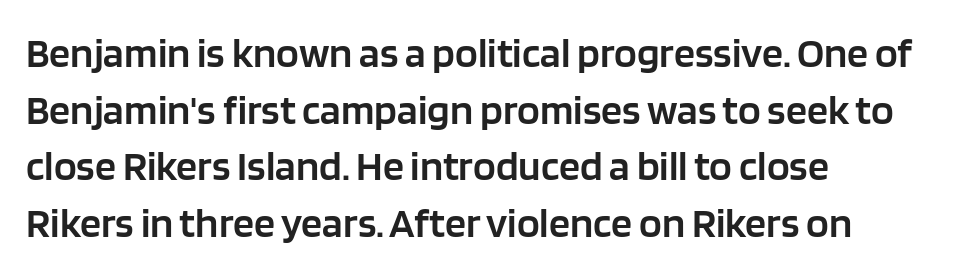
{"serif": "no", "italic": "no", "bold": "semi", "weight": "semibold", "width": "normal", "stroke_contrast": "low", "x_height": "large", "monospaced": "no", "underline": "no", "align": "left", "line_spacing": "normal", "line_spacing_ratio": 1.35, "letter_spacing": "normal", "letter_spacing_em": 0.0, "glyph_px": 42}
